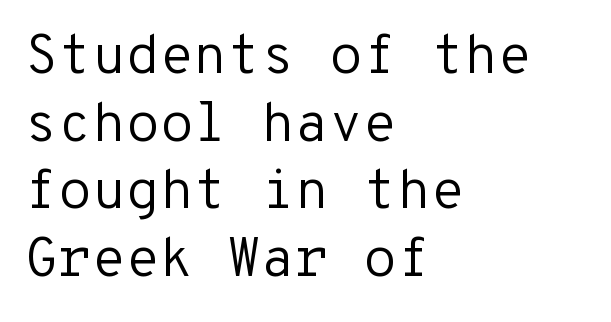
The gap between lines stays unmarked. What kind of face is this? One without serifs — a sans. Alignment: flush left. The typography opts for an upright posture over an oblique one.
